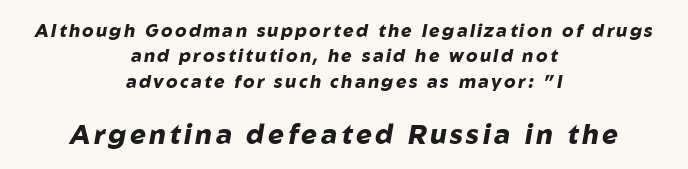
Q: Is the text bold? A: Yes.
Q: Is the text italic (slanted)? A: Yes, it leans right by about 10 degrees.
Q: Is the text underlined? A: No.
Q: How is the paragraph aligned? A: Centered.
Q: Is the spacing between lines tight, normal or loose? A: Normal.
Q: Which block of text is set in a larger size, the first (top) or the second (bottom)? A: The second (bottom) one.
